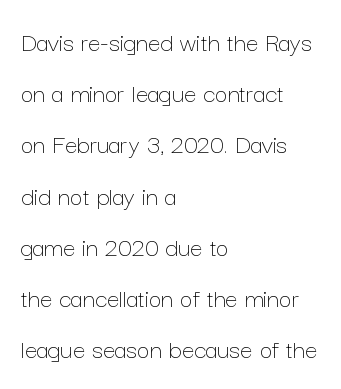
The image shows 28 px thin type, upright; set left-aligned, line spacing 1.83x, normal letter spacing, not underlined; low stroke contrast and a medium x-height.
